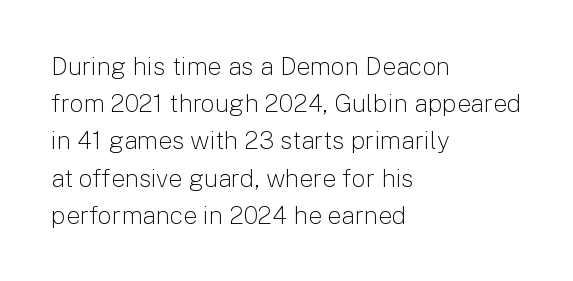
Each new line begins a customary step beneath the previous one. In CSS terms this would be text-align: left. Every character sits straight up, as roman type does. Inter-character spacing is left at the font's built-in metrics.
